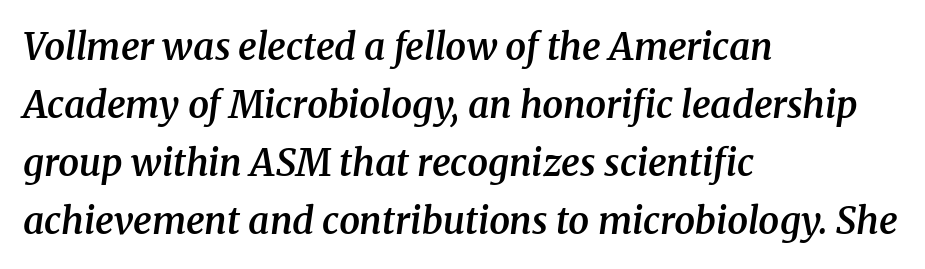
Q: Is the text bold? A: Semi-bold.
Q: Is the text italic (slanted)? A: Yes, it leans right by about 8 degrees.
Q: Is the typeface a serif or a sans-serif typeface? A: Serif.
Q: Is the text underlined? A: No.
Q: How is the paragraph aligned? A: Left-aligned.
Q: Is the spacing between letters normal or unusually wide? A: Normal.
Q: Is the spacing between lines tight, normal or loose? A: Normal.
Q: Width (condensed, normal, or wide)? A: Normal.
Q: Stroke contrast? A: Medium.
Q: x-height? A: Medium.
Q: Monospaced? A: No.
